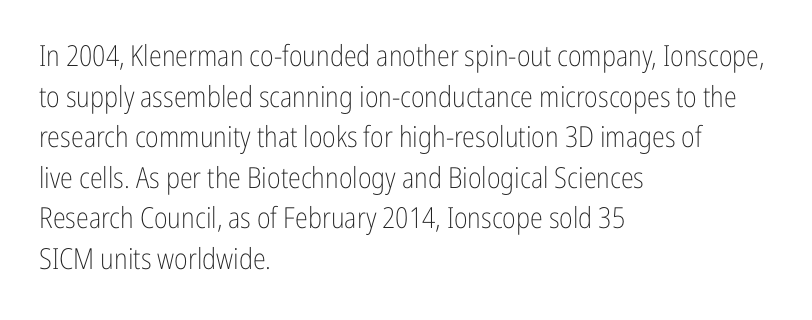
The image shows 29 px light, condensed sans-serif type, upright; set left-aligned, normal line spacing (1.4x), normal letter spacing, not underlined; low stroke contrast and a medium x-height.
